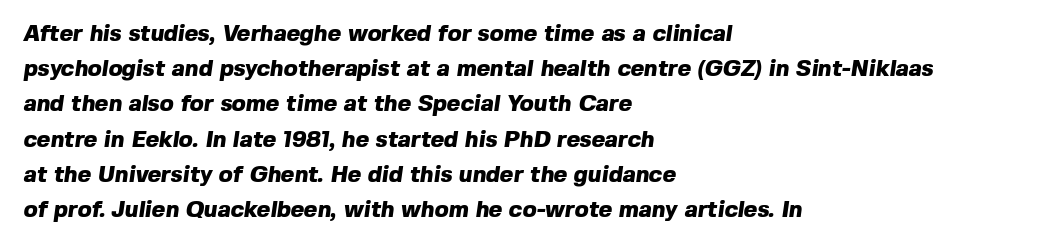
The image shows 23 px bold type; set left-aligned, normal line spacing (1.53x), normal letter spacing, not underlined.
